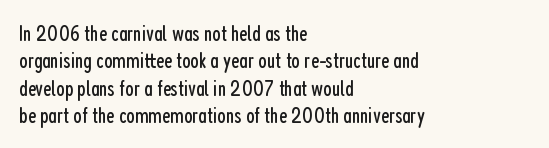
The image shows 22 px text type, upright; set left-aligned, line spacing 1.24x, normal letter spacing, not underlined.
